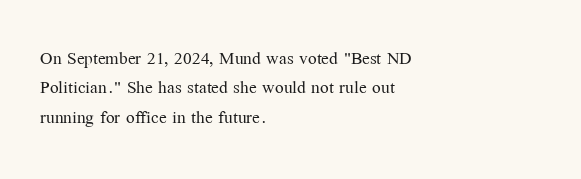
Q: Is the text bold? A: No.
Q: Is the text italic (slanted)? A: No, it is upright.
Q: Is the text underlined? A: No.
Q: How is the paragraph aligned? A: Left-aligned.
Q: Is the spacing between letters normal or unusually wide? A: Normal.
Q: Is the spacing between lines tight, normal or loose? A: Normal.
